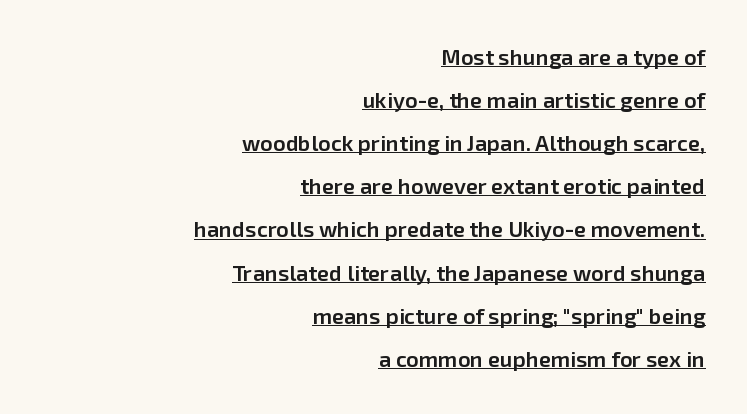
Q: Is the text bold? A: Semi-bold.
Q: Is the text italic (slanted)? A: No, it is upright.
Q: Is the text underlined? A: Yes.
Q: How is the paragraph aligned? A: Right-aligned.
Q: Is the spacing between letters normal or unusually wide? A: Normal.
Q: Is the spacing between lines tight, normal or loose? A: Loose.
